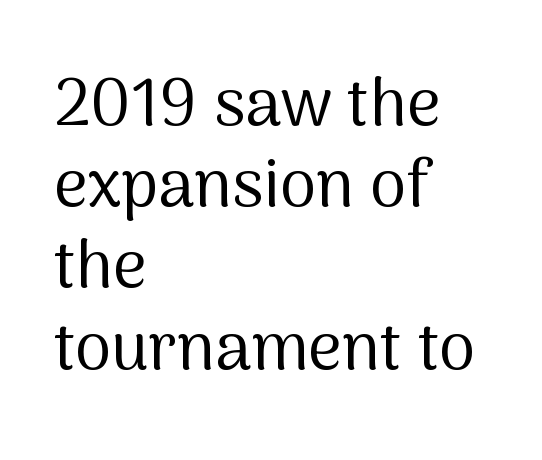
The image shows 66 px regular-weight sans-serif type, upright; set left-aligned, line spacing 1.23x, normal letter spacing, not underlined; medium stroke contrast and a medium x-height.
